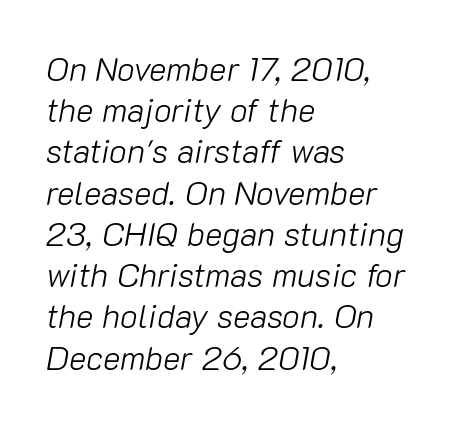
The image shows 33 px light type, italic (leaning right); set left-aligned, normal line spacing (1.25x), normal letter spacing, not underlined; low stroke contrast and a medium x-height.
